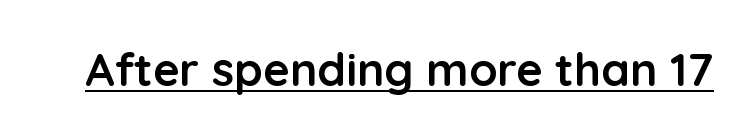
{"serif": "no", "italic": "no", "bold": "yes", "weight": "semibold", "width": "normal", "stroke_contrast": "low", "x_height": "medium", "monospaced": "no", "underline": "yes", "letter_spacing": "normal", "letter_spacing_em": 0.0, "glyph_px": 46}
